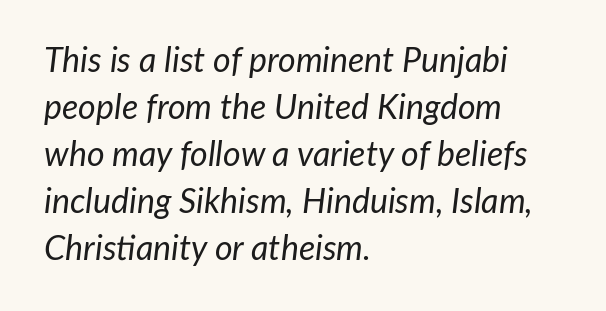
{"italic": "yes", "lean": "right", "slant_degrees": 7, "bold": "no", "weight": "regular", "width": "normal", "stroke_contrast": "low", "x_height": "medium", "monospaced": "no", "underline": "no", "align": "left", "line_spacing": "normal", "line_spacing_ratio": 1.38, "letter_spacing": "normal", "letter_spacing_em": 0.0, "glyph_px": 34}
